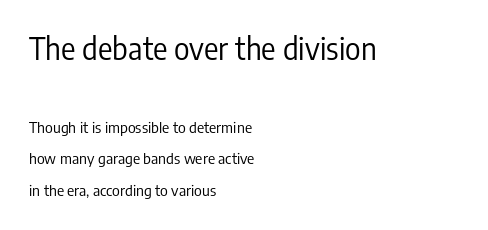
This is not heavy type; no bold has been used. Serifs: no, the terminals of the letterforms are clean. Check under the words: just untouched page. Honestly, the letter spacing is just normal — you wouldn't notice it. Here the first block reads like a headline and the second like body copy. Successive baselines arrive slowly, with a big drop between each.
